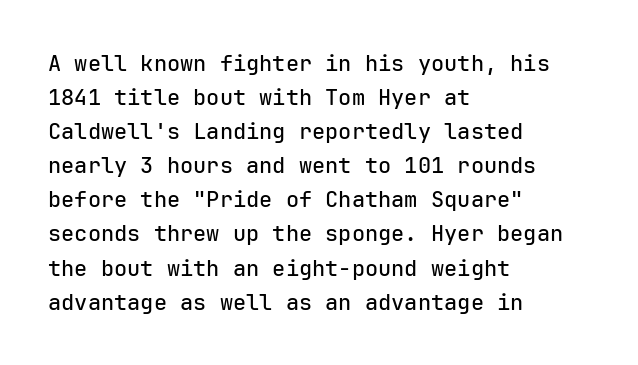
Students, observe: this is what conventionally led text looks like. This sample uses an upright cut, with every glyph sitting square on the baseline. A clean baseline with only descenders dipping below it. Each word holds together tightly as a unit, with standard inter-letter gaps.
